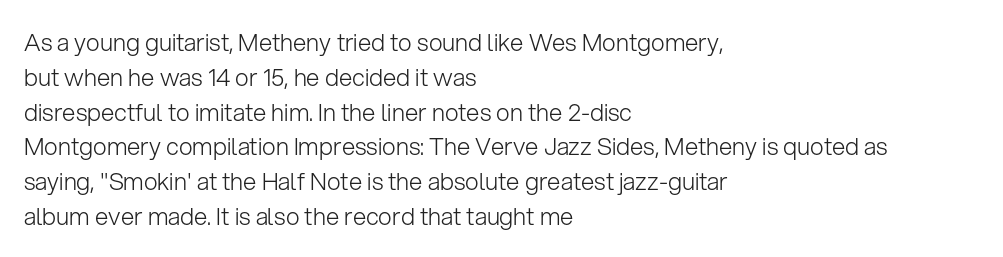
The image shows 24 px text type, upright; set left-aligned, normal line spacing (1.45x), normal letter spacing, not underlined.
